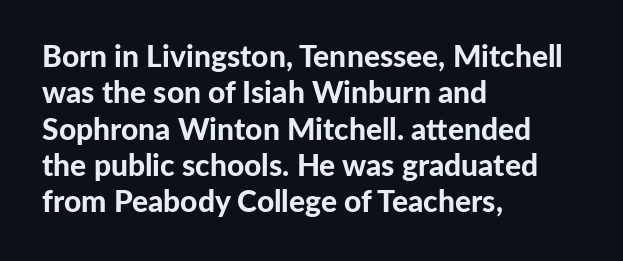
Q: Is the text bold? A: Yes.
Q: Is the text italic (slanted)? A: No, it is upright.
Q: Is the typeface a serif or a sans-serif typeface? A: Sans-serif.
Q: Is the text underlined? A: No.
Q: How is the paragraph aligned? A: Left-aligned.
Q: Is the spacing between letters normal or unusually wide? A: Normal.
Q: Width (condensed, normal, or wide)? A: Normal.
Q: Stroke contrast? A: Low.
Q: x-height? A: Medium.
Q: Monospaced? A: No.
